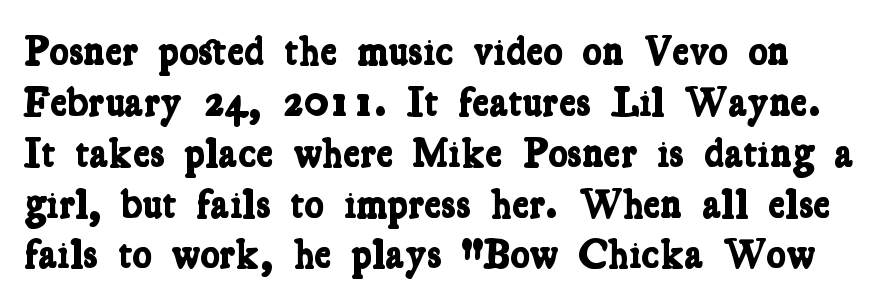
The image shows 41 px bold, condensed serif type; set line spacing 1.24x, normal letter spacing, not underlined; low stroke contrast and a medium x-height.
